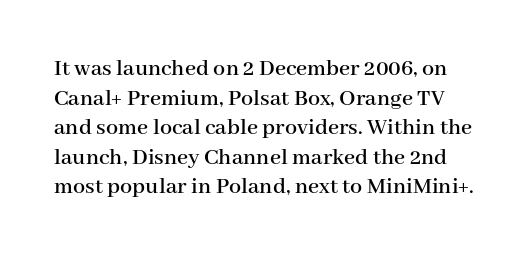
The passage shown has conventional tracking throughout. The letters stand straight up with perfectly vertical stems. This rendering features lettering with no underline.
